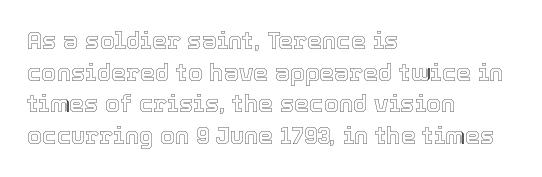
Q: Is the text italic (slanted)? A: No, it is upright.
Q: Is the text underlined? A: No.
Q: How is the paragraph aligned? A: Left-aligned.
Q: Is the spacing between letters normal or unusually wide? A: Normal.
Q: Is the spacing between lines tight, normal or loose? A: Normal.
